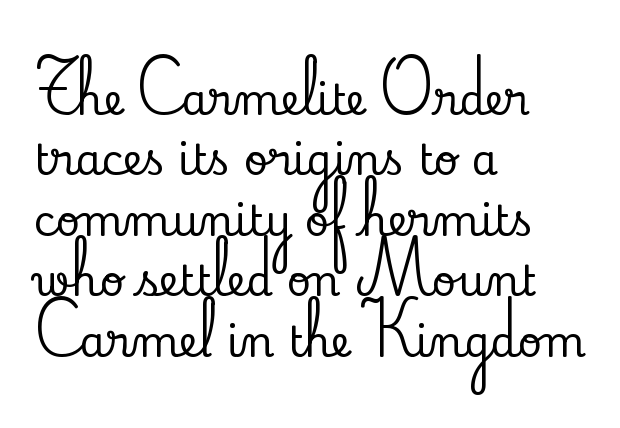
Q: Is the text italic (slanted)? A: No, it is upright.
Q: Is the typeface a serif or a sans-serif typeface? A: Serif.
Q: Is the text underlined? A: No.
Q: How is the paragraph aligned? A: Left-aligned.
Q: Is the spacing between letters normal or unusually wide? A: Normal.
Q: Is the spacing between lines tight, normal or loose? A: Normal.
Q: Width (condensed, normal, or wide)? A: Normal.
Q: Stroke contrast? A: Low.
Q: x-height? A: Small.
Q: Monospaced? A: No.
